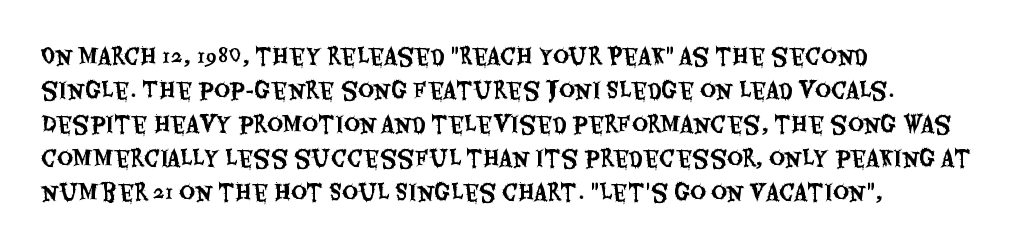
The image shows 22 px text type, upright; set left-aligned, normal line spacing (1.54x), normal letter spacing, not underlined.
